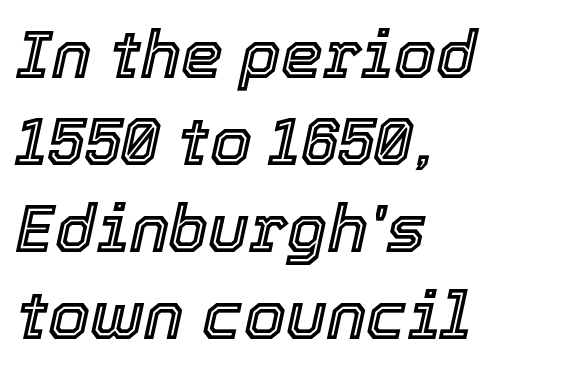
Q: Is the text italic (slanted)? A: Yes, it leans right by about 12 degrees.
Q: Is the text underlined? A: No.
Q: How is the paragraph aligned? A: Left-aligned.
Q: Is the spacing between letters normal or unusually wide? A: Normal.
Q: Is the spacing between lines tight, normal or loose? A: Normal.
Q: Width (condensed, normal, or wide)? A: Normal.
Q: x-height? A: Medium.
Q: Monospaced? A: No.
